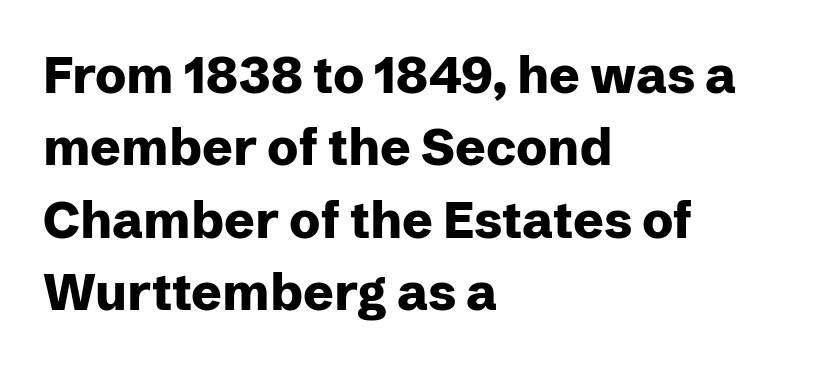
Q: Is the text bold? A: Yes.
Q: Is the text italic (slanted)? A: No, it is upright.
Q: Is the typeface a serif or a sans-serif typeface? A: Sans-serif.
Q: Is the text underlined? A: No.
Q: How is the paragraph aligned? A: Left-aligned.
Q: Is the spacing between letters normal or unusually wide? A: Normal.
Q: Is the spacing between lines tight, normal or loose? A: Normal.
Q: Width (condensed, normal, or wide)? A: Normal.
Q: Stroke contrast? A: Low.
Q: x-height? A: Medium.
Q: Monospaced? A: No.
